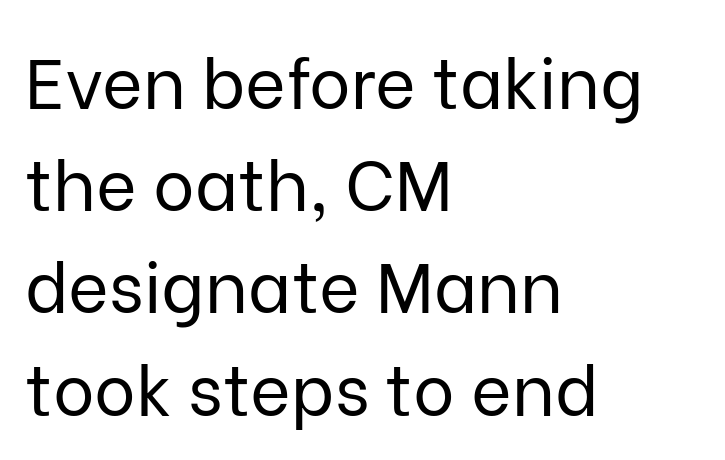
Do the characters align in a grid? No, the font is proportional. Words float on clear page, feet unadorned. The paragraph has a hard left edge and a soft right edge. How would I describe the line gaps? Plain and ordinary. No letter is thick-stroked: the sample isn't bold.
